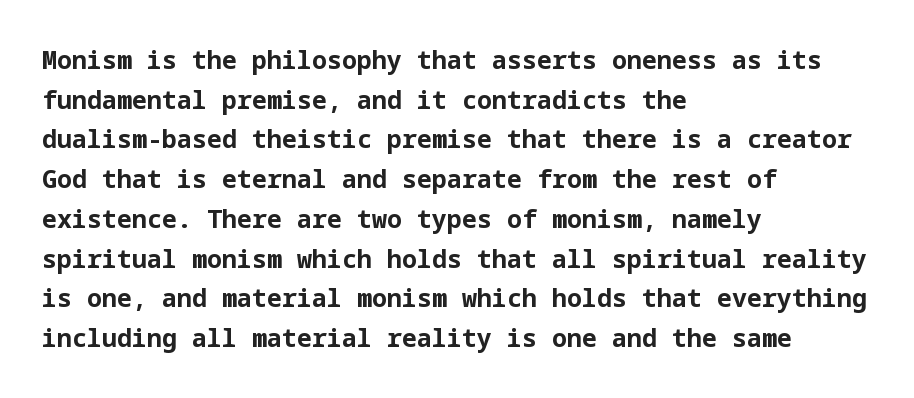
The image shows 25 px bold type, upright; set left-aligned, normal line spacing (1.59x), normal letter spacing, not underlined.
